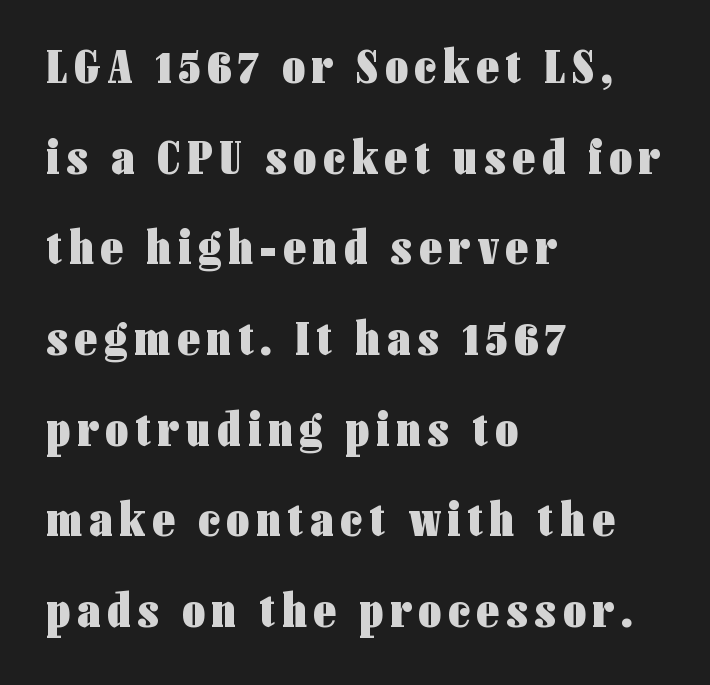
{"serif": "no", "italic": "no", "bold": "yes", "weight": "heavy", "width": "condensed", "stroke_contrast": "low", "x_height": "medium", "monospaced": "no", "underline": "no", "align": "left", "line_spacing_ratio": 1.85, "glyph_px": 49}
